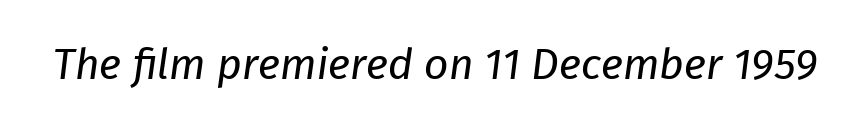
{"serif": "no", "bold": "no", "weight": "regular", "width": "normal", "stroke_contrast": "low", "x_height": "medium", "monospaced": "no", "underline": "no", "letter_spacing": "normal", "letter_spacing_em": 0.0, "glyph_px": 43}
